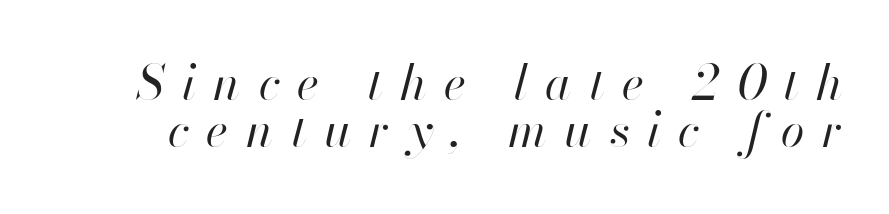
Anything drawn beneath the words? Only blank space. Character widths vary here, with narrow letters taking less room than wide ones. These lines were composed using italics. Heft: none added — not bold. Vertically, the passage feels compressed, each row crowding the next.
